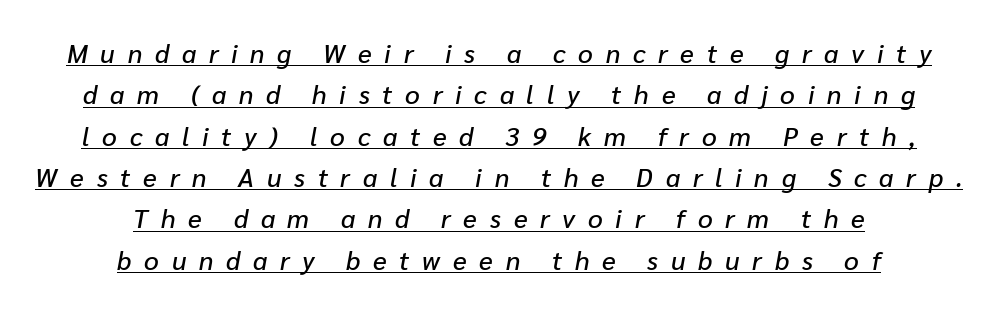
The image shows 26 px text type, italic (leaning right); set centered, normal line spacing (1.59x), unusually wide letter spacing (+0.49 em), underlined.
